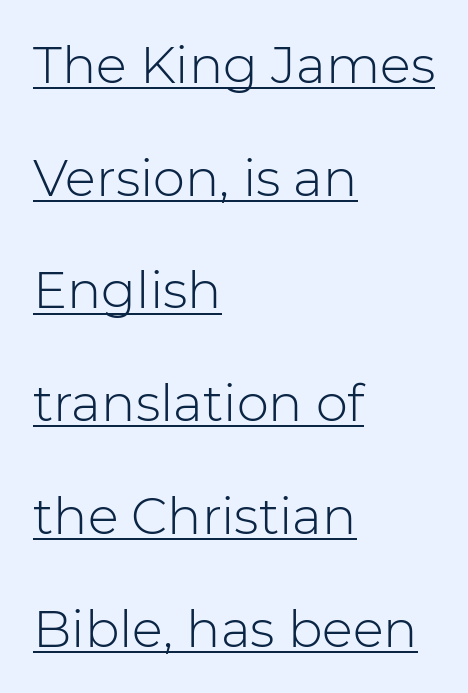
The image shows 51 px light sans-serif type, upright; set left-aligned, loose line spacing (2.21x), normal letter spacing, underlined; low stroke contrast and a medium x-height.
